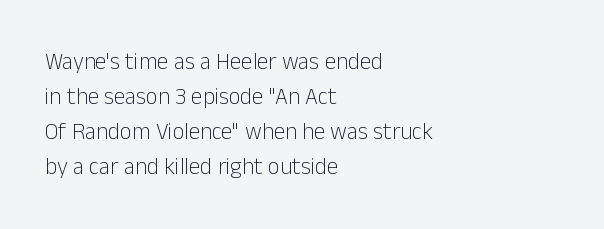
Weight: not bold — regular or lighter. The typesetter chose a ragged-right arrangement here. Each new line begins a customary step beneath the previous one. You could call the tracking neutral — neither tight nor loose. Only glyphs here, with clear space below each row. You can tell it's not italic because the verticals are truly vertical.
